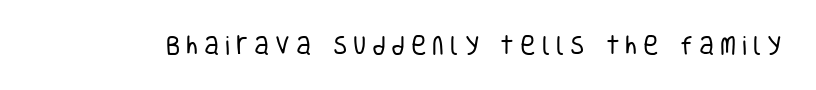
{"italic": "no", "bold": "no", "underline": "no", "letter_spacing": "wide", "letter_spacing_em": 0.28, "glyph_px": 21}
